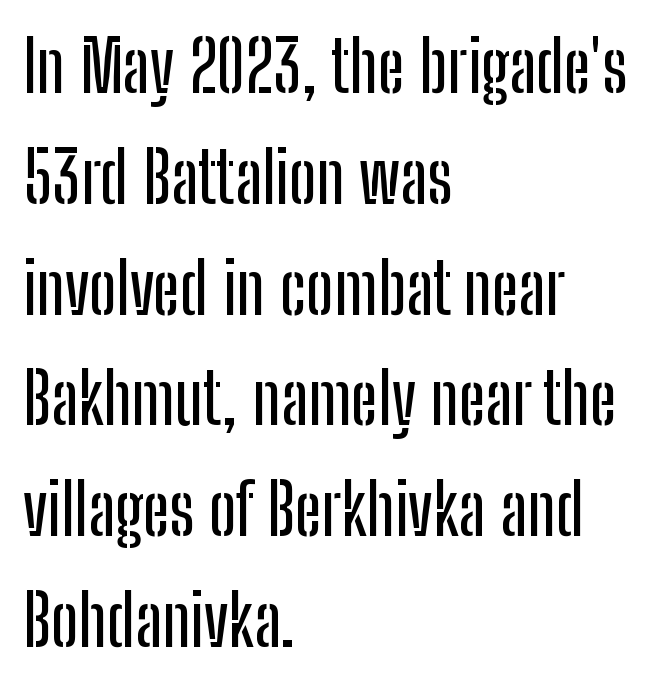
The image shows 71 px condensed sans-serif type, upright; set left-aligned, normal line spacing (1.56x), normal letter spacing, not underlined; low stroke contrast and a medium x-height.
